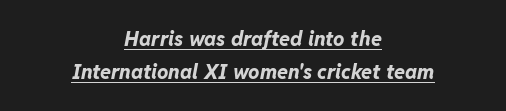
The horizontal fit of the characters is conventional and even. What decoration does the sample have? An underline. Where is the straight margin? There isn't one; the lines are centered. Is the type bold? Yes — the strokes are clearly thick and heavy. Normally led — the rows are evenly, conventionally spaced.
